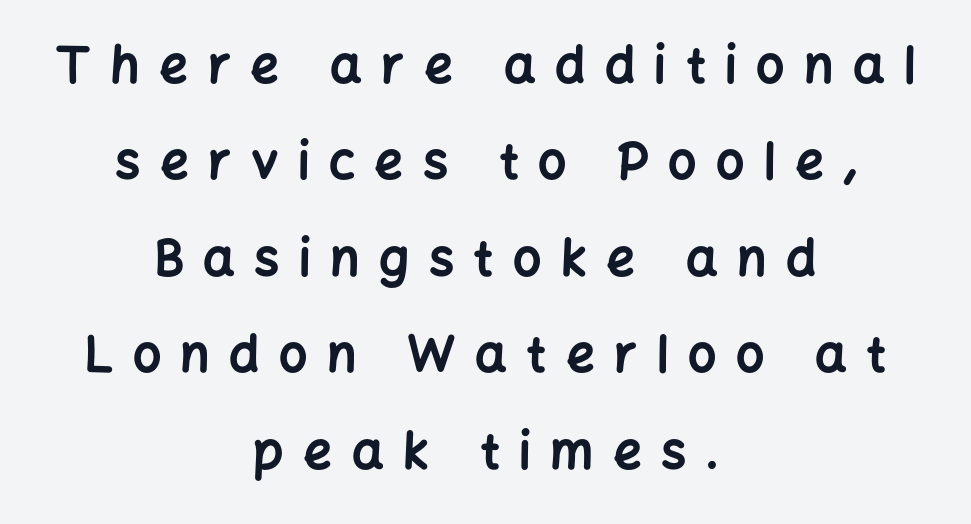
{"serif": "no", "italic": "no", "bold": "yes", "weight": "bold", "width": "normal", "stroke_contrast": "low", "x_height": "medium", "monospaced": "no", "underline": "no", "align": "center", "line_spacing": "loose", "line_spacing_ratio": 1.93, "letter_spacing": "wide", "letter_spacing_em": 0.39, "glyph_px": 50}
